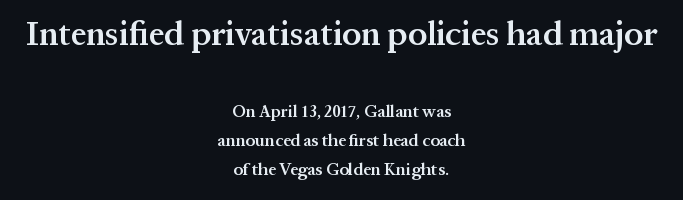
The image shows 34 px semibold serif type, upright; set centered, line spacing 1.71x, normal letter spacing, not underlined; the first (top) block is 2.0x larger; medium stroke contrast and a medium x-height.
